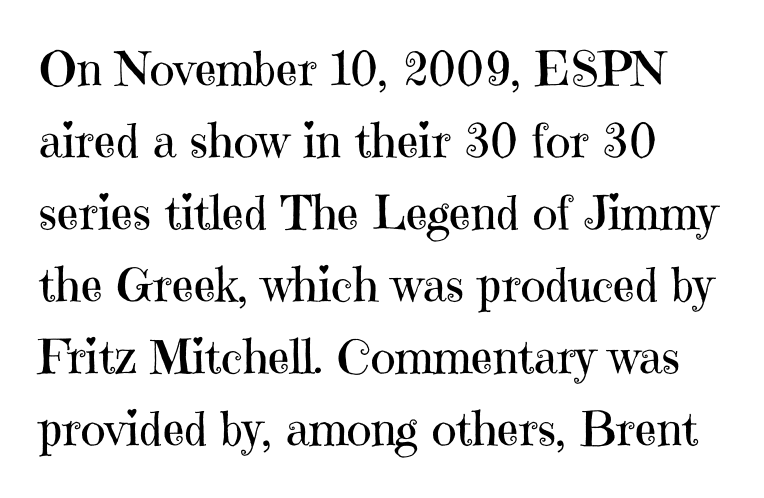
Glyph-to-glyph distance matches everyday printed text. Tall strokes in this sample are plumb rather than angled. A typesetter would label this face a serif. Counters stay open thanks to moderate or lighter strokes.
